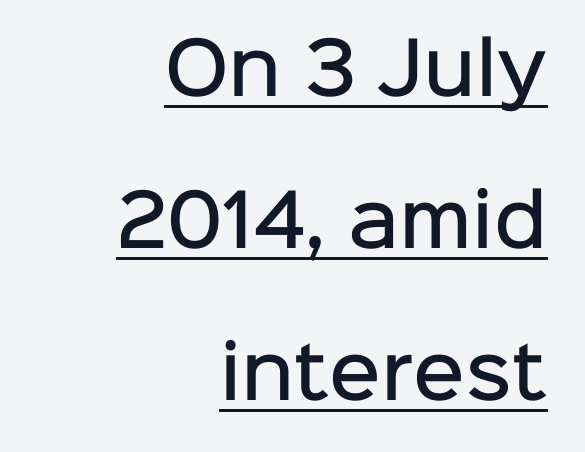
Q: Is the text bold? A: Semi-bold.
Q: Is the text italic (slanted)? A: No, it is upright.
Q: Is the typeface a serif or a sans-serif typeface? A: Sans-serif.
Q: Is the text underlined? A: Yes.
Q: How is the paragraph aligned? A: Right-aligned.
Q: Is the spacing between letters normal or unusually wide? A: Normal.
Q: Is the spacing between lines tight, normal or loose? A: Loose.
Q: Width (condensed, normal, or wide)? A: Normal.
Q: Stroke contrast? A: Low.
Q: x-height? A: Medium.
Q: Monospaced? A: No.
